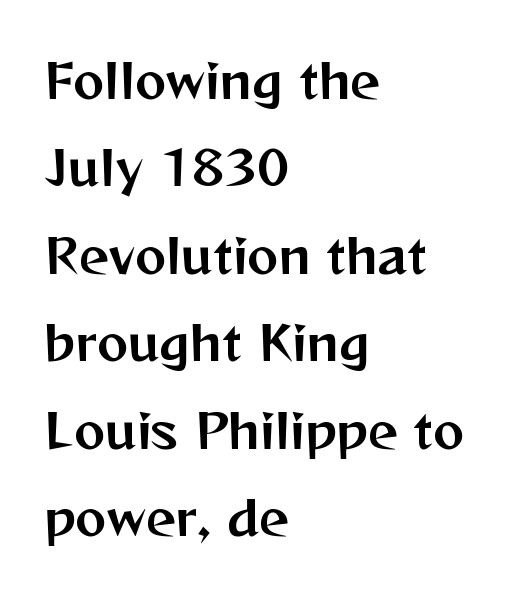
Q: Is the text italic (slanted)? A: No, it is upright.
Q: Is the typeface a serif or a sans-serif typeface? A: Sans-serif.
Q: Is the text underlined? A: No.
Q: How is the paragraph aligned? A: Left-aligned.
Q: Is the spacing between letters normal or unusually wide? A: Normal.
Q: Width (condensed, normal, or wide)? A: Normal.
Q: Stroke contrast? A: Medium.
Q: x-height? A: Medium.
Q: Monospaced? A: No.
